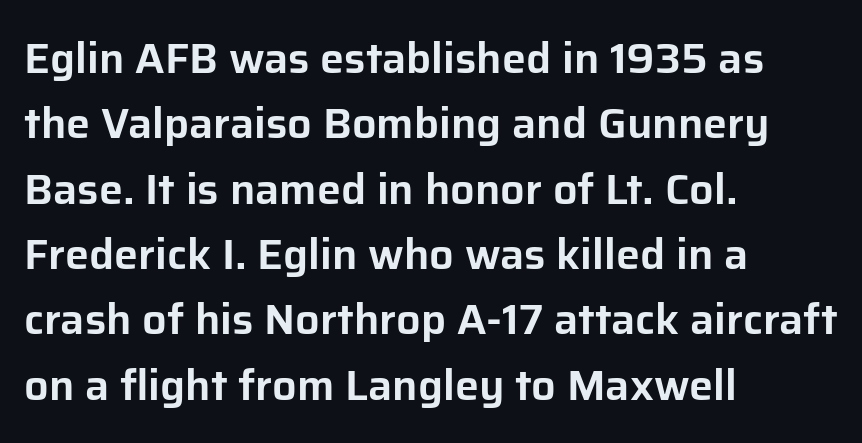
The image shows 43 px sans-serif type, upright; set left-aligned, normal line spacing (1.52x), normal letter spacing, not underlined; low stroke contrast and a medium x-height.
